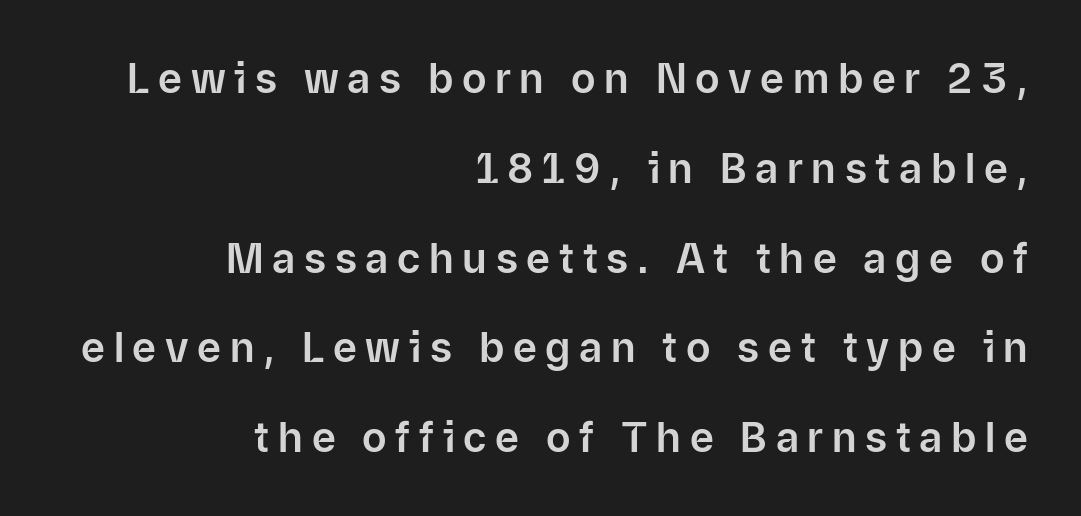
The image shows 41 px sans-serif type, upright; set right-aligned, loose line spacing (2.19x), unusually wide letter spacing (+0.21 em), not underlined; low stroke contrast and a medium x-height.
